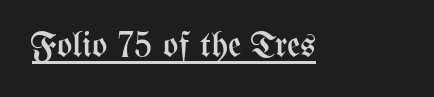
Here the designer chose a conventional face with non-uniform glyph widths. Has an underline been added? It has. The characters are drawn with everyday or finer stroke widths. There is no visible air inserted between adjacent glyphs.
